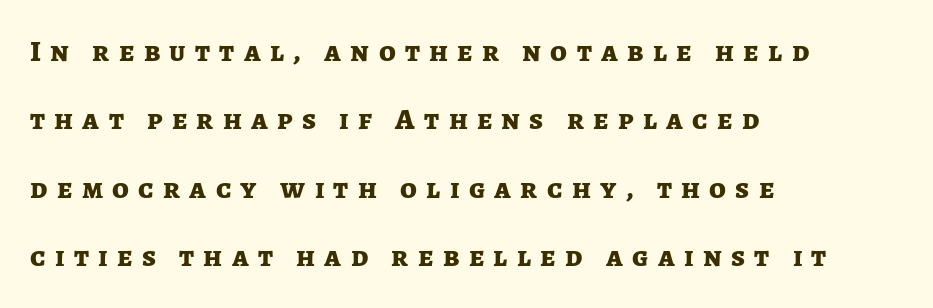
{"serif": "no", "italic": "no", "bold": "yes", "weight": "bold", "width": "normal", "stroke_contrast": "low", "x_height": "medium", "monospaced": "no", "underline": "no", "align": "left", "line_spacing": "loose", "line_spacing_ratio": 2.28, "letter_spacing": "wide", "letter_spacing_em": 0.31, "glyph_px": 30}
